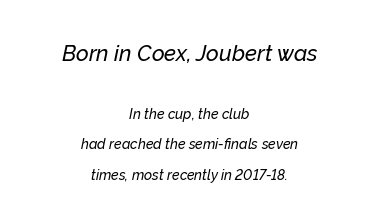
Q: Is the text italic (slanted)? A: Yes, it leans right by about 12 degrees.
Q: Is the text underlined? A: No.
Q: How is the paragraph aligned? A: Centered.
Q: Is the spacing between letters normal or unusually wide? A: Normal.
Q: Is the spacing between lines tight, normal or loose? A: Loose.
Q: Which block of text is set in a larger size, the first (top) or the second (bottom)? A: The first (top) one.
